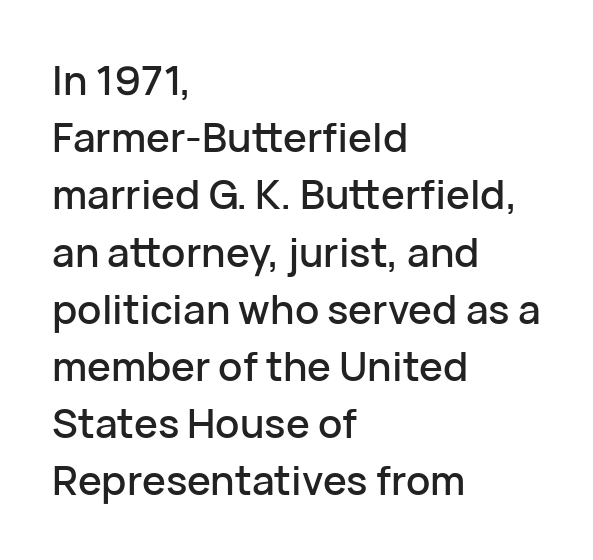
{"serif": "no", "italic": "no", "width": "normal", "stroke_contrast": "low", "x_height": "medium", "monospaced": "no", "underline": "no", "align": "left", "line_spacing": "normal", "line_spacing_ratio": 1.43, "letter_spacing": "normal", "letter_spacing_em": 0.0, "glyph_px": 40}
